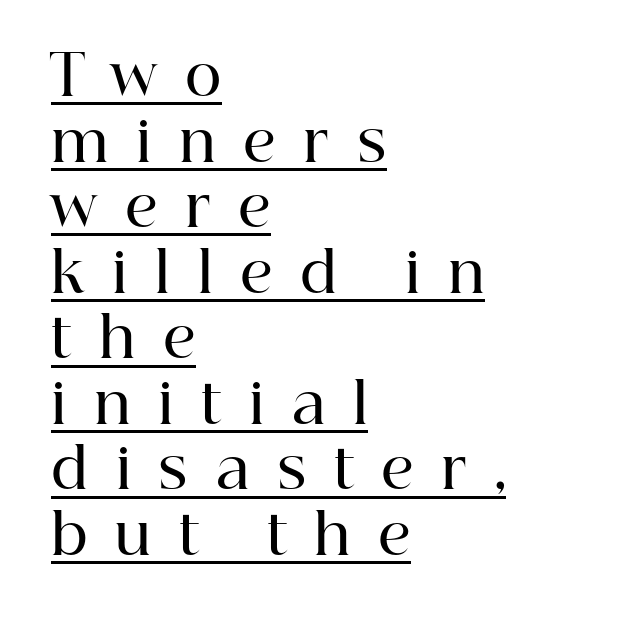
Short note: letters widely spaced. This sample uses a serif face. Quick note: not italic, upright. Check the space under the baseline: a stroke is drawn there. Character widths vary here, with narrow letters taking less room than wide ones.
